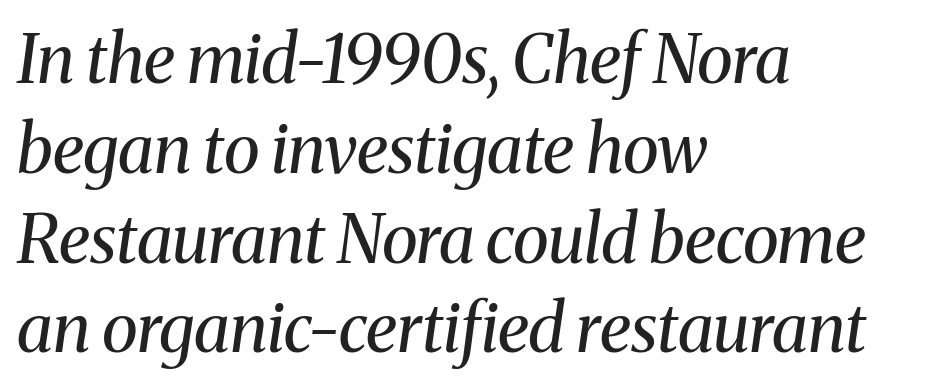
Q: Is the text bold? A: No.
Q: Is the text italic (slanted)? A: Yes, it leans right by about 8 degrees.
Q: Is the typeface a serif or a sans-serif typeface? A: Serif.
Q: Is the text underlined? A: No.
Q: How is the paragraph aligned? A: Left-aligned.
Q: Is the spacing between letters normal or unusually wide? A: Normal.
Q: Is the spacing between lines tight, normal or loose? A: Normal.
Q: Width (condensed, normal, or wide)? A: Normal.
Q: Stroke contrast? A: Medium.
Q: x-height? A: Medium.
Q: Monospaced? A: No.
